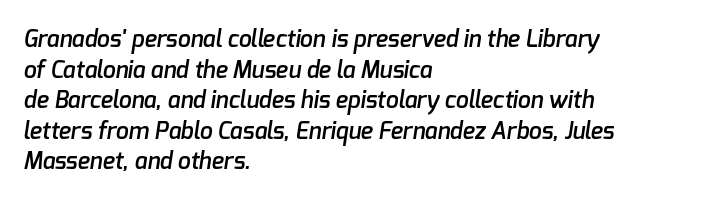
Is the letter spacing exaggerated? No — it looks like the ordinary default. Beneath every word, the page is bare. The space between consecutive lines is moderate. The text block is weighted toward the left margin, trailing off unevenly rightward. Typographic density is moderately raised because the face is semibold.
